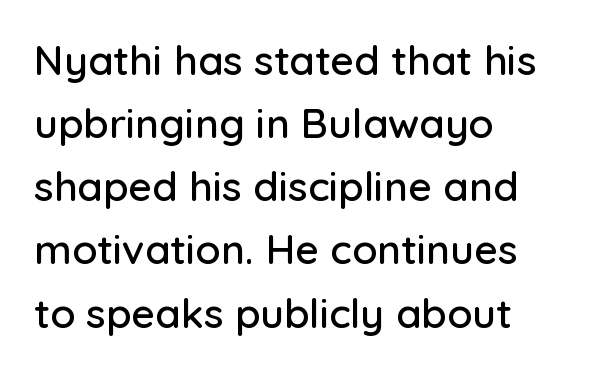
The horizontal fit of the characters is conventional and even. Looks like regular typesetting: each glyph gets only the width it needs. Regarding serifs, this sample does without them. The letters stand upright; this is a roman face. Decoration check: the copy has no underline.
